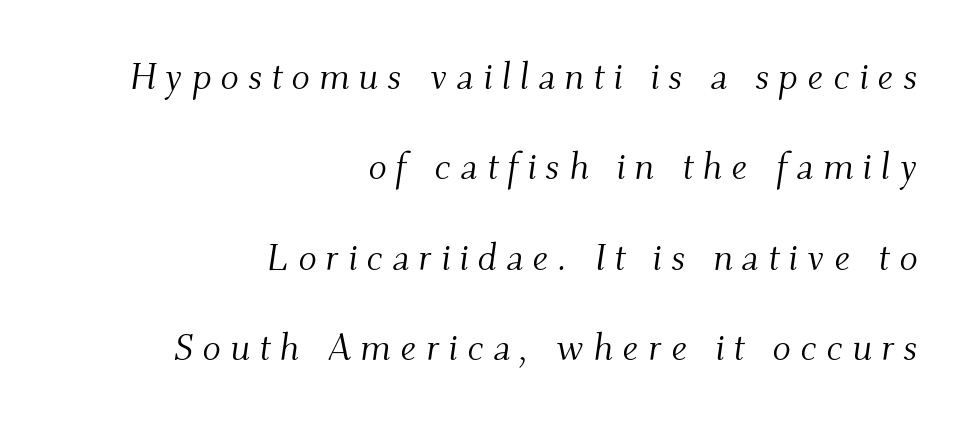
Q: Is the text bold? A: No.
Q: Is the text italic (slanted)? A: Yes, it leans right by about 9 degrees.
Q: Is the typeface a serif or a sans-serif typeface? A: Serif.
Q: Is the text underlined? A: No.
Q: How is the paragraph aligned? A: Right-aligned.
Q: Is the spacing between letters normal or unusually wide? A: Unusually wide.
Q: Is the spacing between lines tight, normal or loose? A: Loose.
Q: Width (condensed, normal, or wide)? A: Normal.
Q: Stroke contrast? A: Medium.
Q: x-height? A: Small.
Q: Monospaced? A: No.
